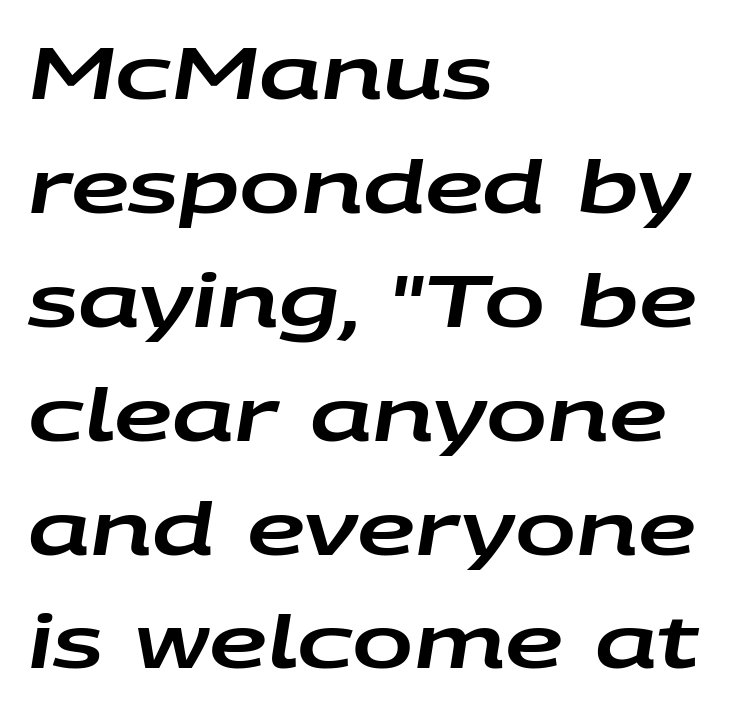
Q: Is the text italic (slanted)? A: Yes, it leans right by about 9 degrees.
Q: Is the text underlined? A: No.
Q: How is the paragraph aligned? A: Left-aligned.
Q: Is the spacing between letters normal or unusually wide? A: Normal.
Q: Is the spacing between lines tight, normal or loose? A: Normal.
Q: Width (condensed, normal, or wide)? A: Wide.
Q: Stroke contrast? A: Low.
Q: x-height? A: Large.
Q: Monospaced? A: No.
